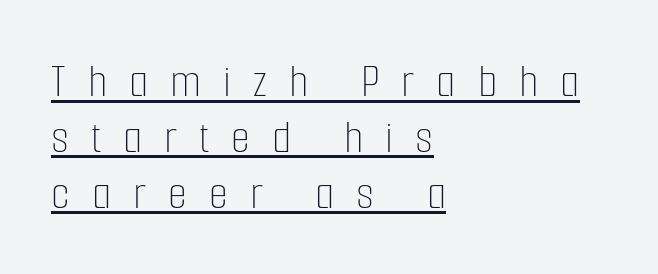
{"italic": "no", "bold": "no", "weight": "thin", "width": "condensed", "stroke_contrast": "low", "x_height": "medium", "monospaced": "no", "underline": "yes", "align": "left", "line_spacing": "tight", "line_spacing_ratio": 1.14, "letter_spacing": "wide", "letter_spacing_em": 0.45, "glyph_px": 49}
